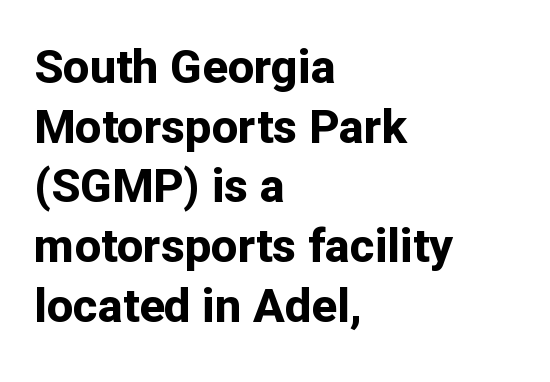
The image shows 47 px bold sans-serif type, upright; set left-aligned, normal line spacing (1.27x), normal letter spacing, not underlined; low stroke contrast and a medium x-height.
